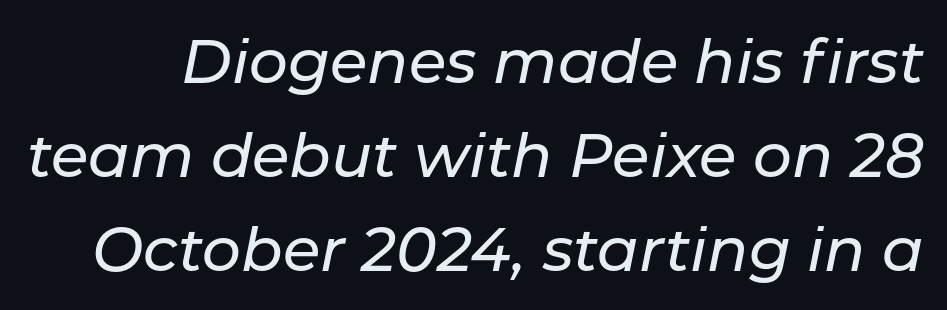
Q: Is the text italic (slanted)? A: Yes, it leans right by about 11 degrees.
Q: Is the text underlined? A: No.
Q: Is the spacing between letters normal or unusually wide? A: Normal.
Q: Is the spacing between lines tight, normal or loose? A: Normal.
Q: Width (condensed, normal, or wide)? A: Normal.
Q: Stroke contrast? A: Low.
Q: x-height? A: Medium.
Q: Monospaced? A: No.
